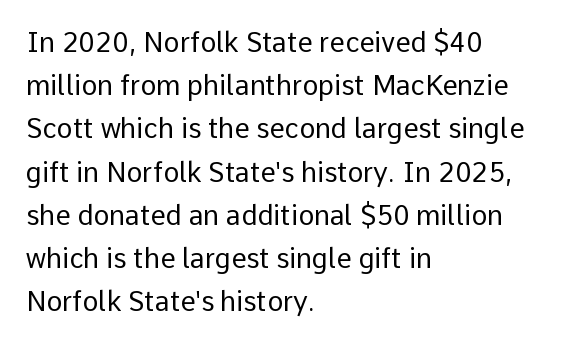
Q: Is the text bold? A: No.
Q: Is the text italic (slanted)? A: No, it is upright.
Q: Is the text underlined? A: No.
Q: How is the paragraph aligned? A: Left-aligned.
Q: Is the spacing between letters normal or unusually wide? A: Normal.
Q: Is the spacing between lines tight, normal or loose? A: Normal.
